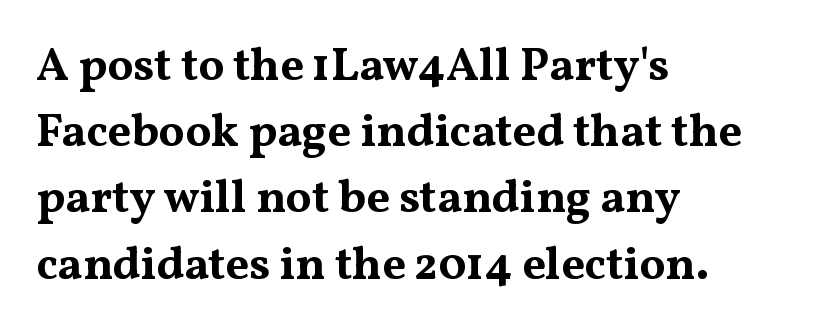
Q: Is the text bold? A: Yes.
Q: Is the text italic (slanted)? A: No, it is upright.
Q: Is the typeface a serif or a sans-serif typeface? A: Serif.
Q: Is the text underlined? A: No.
Q: How is the paragraph aligned? A: Left-aligned.
Q: Is the spacing between letters normal or unusually wide? A: Normal.
Q: Is the spacing between lines tight, normal or loose? A: Normal.
Q: Width (condensed, normal, or wide)? A: Wide.
Q: Stroke contrast? A: Medium.
Q: x-height? A: Medium.
Q: Monospaced? A: No.
